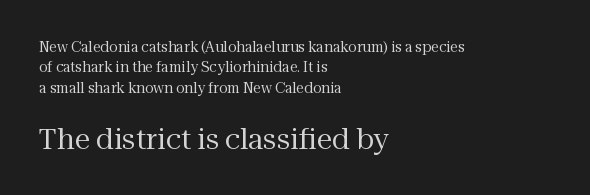
This sample uses a serif face. The passage shown stacks its lines at a standard gap. The passage shown is typed in a proportional face where columns would drift. Designer's note — italics off, roman on.
